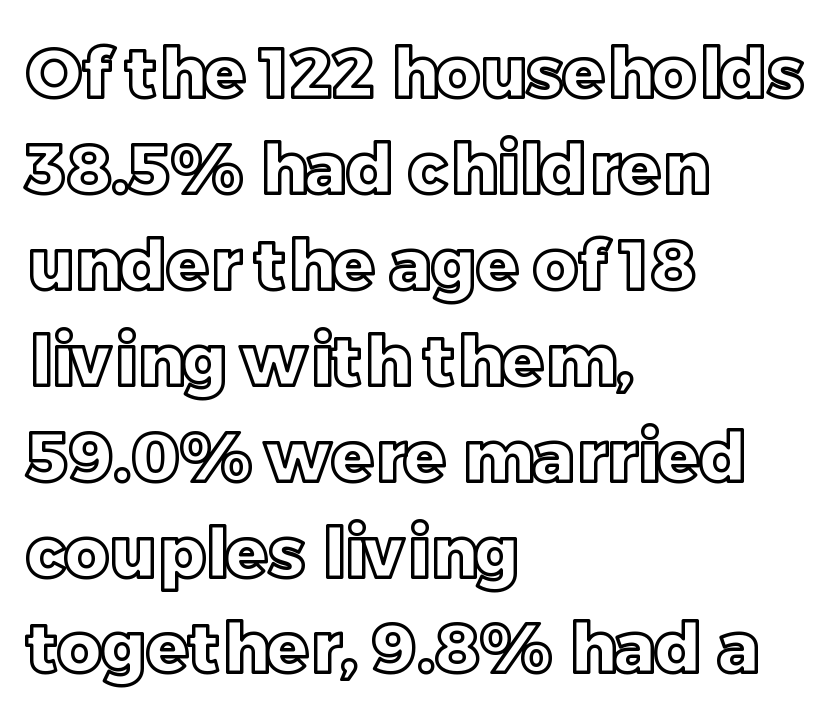
The image shows 69 px text type, upright; set left-aligned, normal line spacing (1.39x), normal letter spacing, not underlined; a large x-height.
